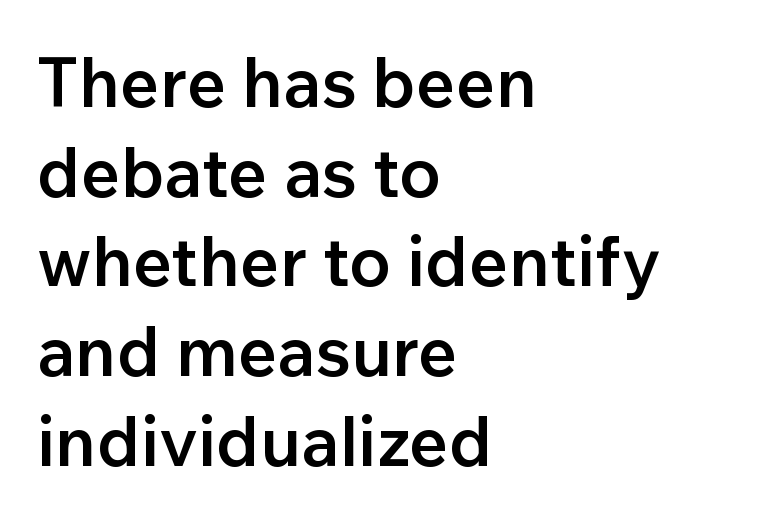
The image shows 69 px semibold sans-serif type, upright; set left-aligned, normal line spacing (1.3x), normal letter spacing, not underlined; low stroke contrast and a medium x-height.
